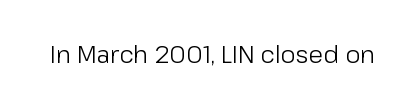
The image shows 24 px text type, upright; set normal letter spacing, not underlined.
